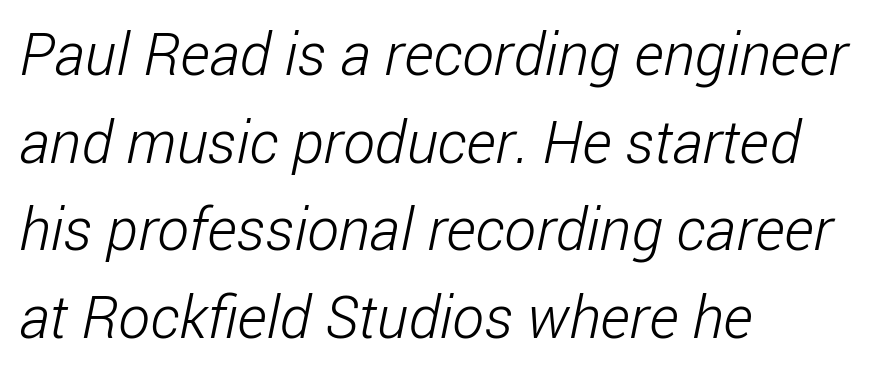
Q: Is the text bold? A: No.
Q: Is the typeface a serif or a sans-serif typeface? A: Sans-serif.
Q: Is the text underlined? A: No.
Q: How is the paragraph aligned? A: Left-aligned.
Q: Is the spacing between letters normal or unusually wide? A: Normal.
Q: Is the spacing between lines tight, normal or loose? A: Normal.
Q: Width (condensed, normal, or wide)? A: Condensed.
Q: Stroke contrast? A: Low.
Q: x-height? A: Medium.
Q: Monospaced? A: No.
